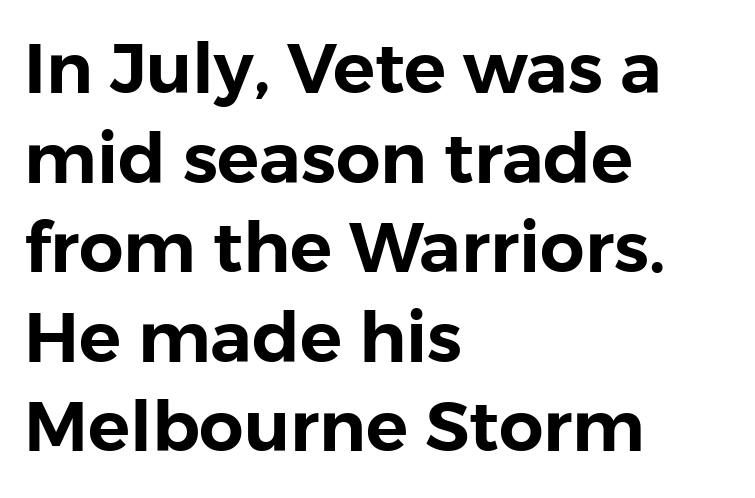
The image shows 70 px sans-serif type, upright; set left-aligned, normal line spacing (1.28x), normal letter spacing, not underlined; low stroke contrast and a medium x-height.
